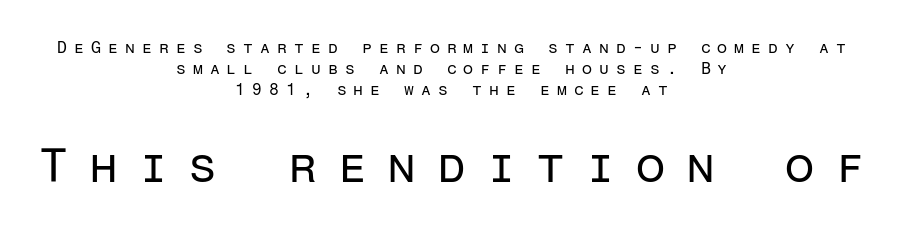
{"serif": "no", "italic": "no", "bold": "no", "weight": "regular", "width": "normal", "stroke_contrast": "low", "x_height": "medium", "monospaced": "yes", "underline": "no", "align": "center", "line_spacing": "normal", "line_spacing_ratio": 1.3, "letter_spacing": "wide", "letter_spacing_em": 0.44, "larger_block": "second", "size_ratio": 2.94, "glyph_px": 47}
